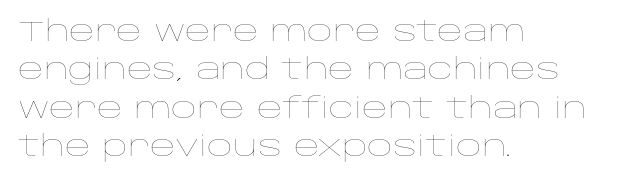
{"italic": "no", "bold": "no", "weight": "thin", "width": "wide", "stroke_contrast": "low", "x_height": "large", "monospaced": "no", "underline": "no", "align": "left", "line_spacing": "normal", "line_spacing_ratio": 1.37, "letter_spacing": "normal", "letter_spacing_em": 0.0, "glyph_px": 28}
